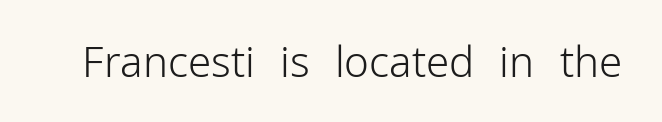
Descender tails drop into unmarked territory. The typeface chosen for these lines omits serifs. This is not heavy type; no bold has been used. Observe the ordinary spacing: letters are neighbours, not strangers. Tall strokes in this sample are plumb rather than angled.
